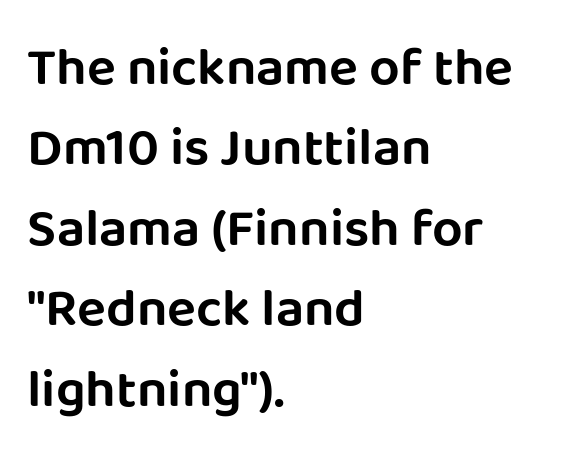
Q: Is the text italic (slanted)? A: No, it is upright.
Q: Is the typeface a serif or a sans-serif typeface? A: Sans-serif.
Q: Is the text underlined? A: No.
Q: How is the paragraph aligned? A: Left-aligned.
Q: Is the spacing between letters normal or unusually wide? A: Normal.
Q: Is the spacing between lines tight, normal or loose? A: Normal.
Q: Width (condensed, normal, or wide)? A: Normal.
Q: Stroke contrast? A: Low.
Q: x-height? A: Large.
Q: Monospaced? A: No.
